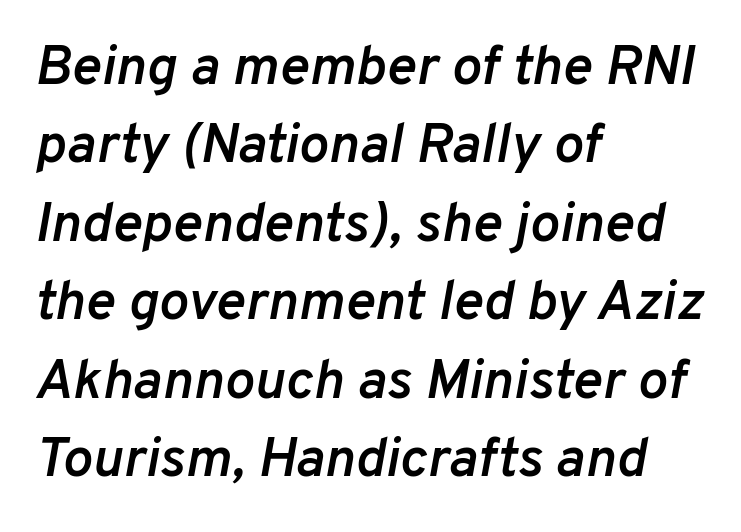
{"italic": "yes", "lean": "right", "slant_degrees": 10, "bold": "semi", "weight": "semibold", "width": "normal", "stroke_contrast": "low", "x_height": "medium", "monospaced": "no", "underline": "no", "align": "left", "line_spacing": "normal", "line_spacing_ratio": 1.4, "letter_spacing": "normal", "letter_spacing_em": 0.0, "glyph_px": 56}
